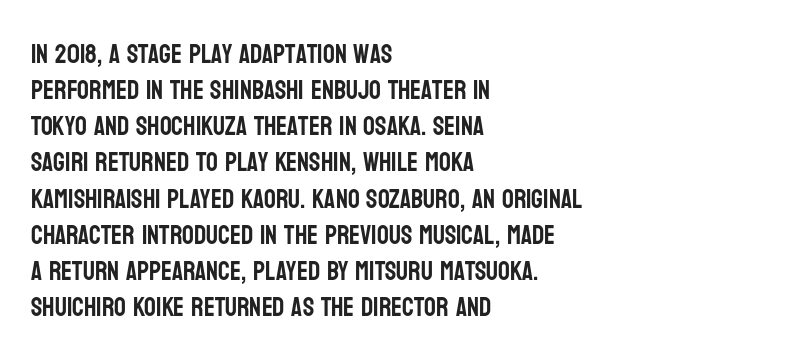
A typesetter would mark this as roman, not italic. Every row of glyphs begins at an identical x-position on the left. Descenders are the only things crossing below the line. Horizontal bands of white between lines are of average thickness.
